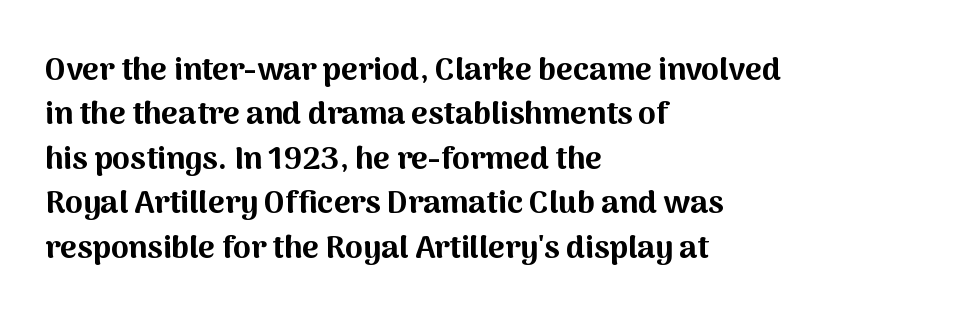
Q: Is the text bold? A: Yes.
Q: Is the text italic (slanted)? A: No, it is upright.
Q: Is the typeface a serif or a sans-serif typeface? A: Sans-serif.
Q: Is the text underlined? A: No.
Q: How is the paragraph aligned? A: Left-aligned.
Q: Is the spacing between letters normal or unusually wide? A: Normal.
Q: Is the spacing between lines tight, normal or loose? A: Normal.
Q: Width (condensed, normal, or wide)? A: Normal.
Q: Stroke contrast? A: Medium.
Q: x-height? A: Medium.
Q: Monospaced? A: No.
